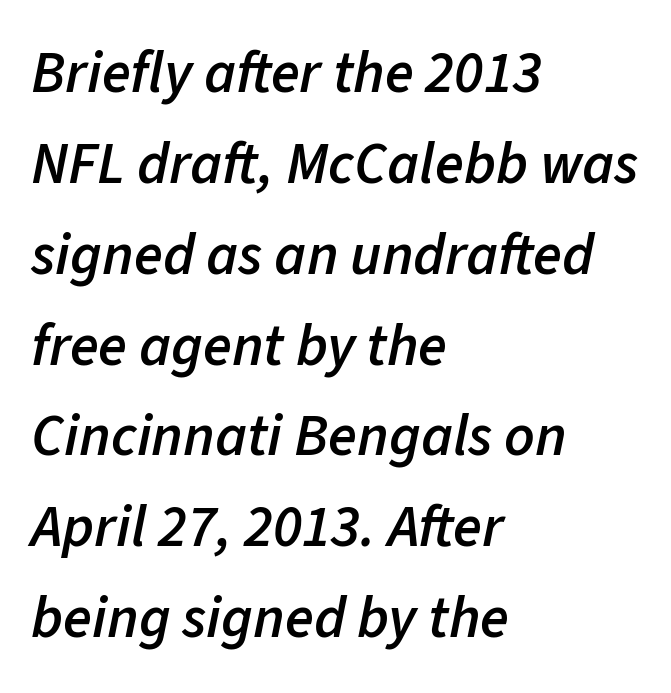
{"italic": "yes", "lean": "right", "slant_degrees": 11, "bold": "semi", "weight": "semibold", "width": "normal", "stroke_contrast": "low", "x_height": "medium", "monospaced": "no", "underline": "no", "align": "left", "line_spacing": "normal", "line_spacing_ratio": 1.54, "letter_spacing": "normal", "letter_spacing_em": 0.0, "glyph_px": 59}
